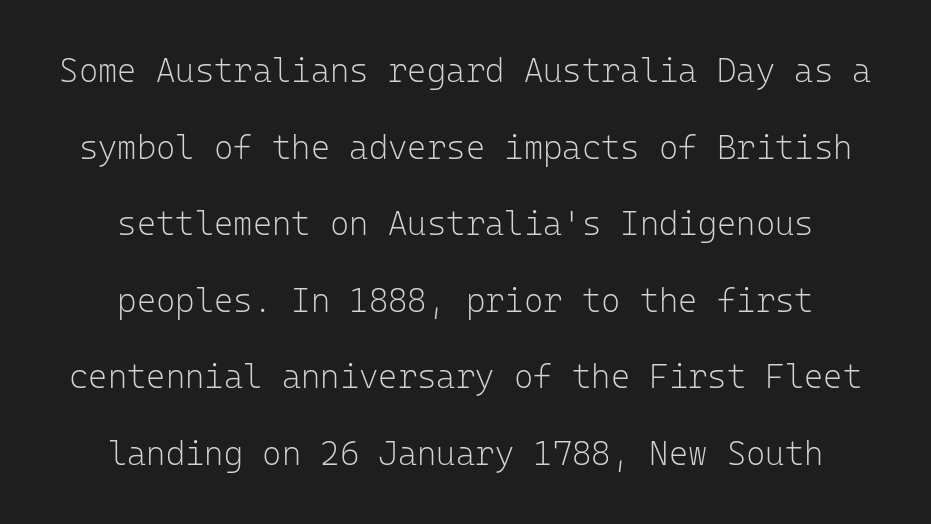
Q: Is the text bold? A: No.
Q: Is the text italic (slanted)? A: No, it is upright.
Q: Is the typeface a serif or a sans-serif typeface? A: Sans-serif.
Q: Is the text underlined? A: No.
Q: How is the paragraph aligned? A: Centered.
Q: Is the spacing between letters normal or unusually wide? A: Normal.
Q: Is the spacing between lines tight, normal or loose? A: Loose.
Q: Width (condensed, normal, or wide)? A: Normal.
Q: Stroke contrast? A: Low.
Q: x-height? A: Medium.
Q: Monospaced? A: Yes.
